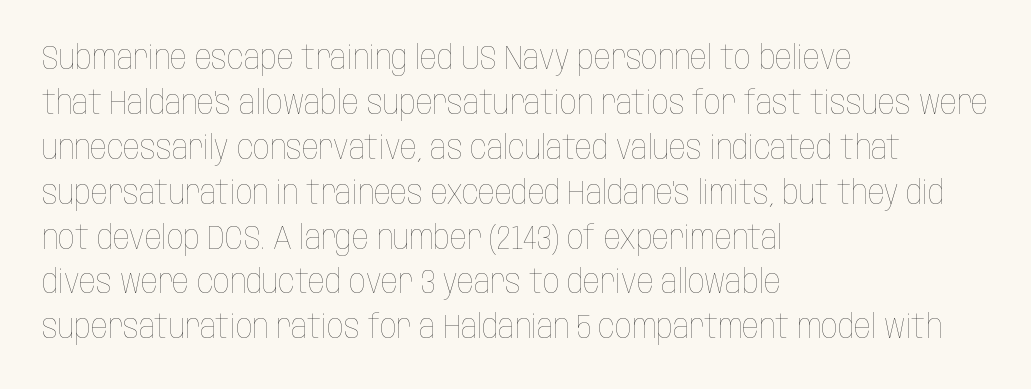
The image shows 33 px thin, condensed type, upright; set left-aligned, normal line spacing (1.36x), normal letter spacing, not underlined; low stroke contrast and a large x-height.
